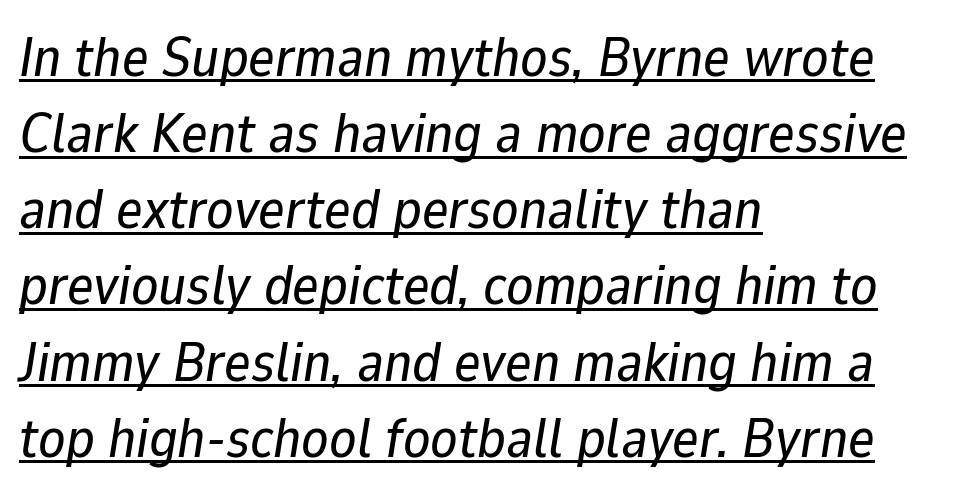
The image shows 56 px text type, italic (leaning right); set left-aligned, normal line spacing (1.36x), normal letter spacing, underlined; low stroke contrast and a medium x-height.
